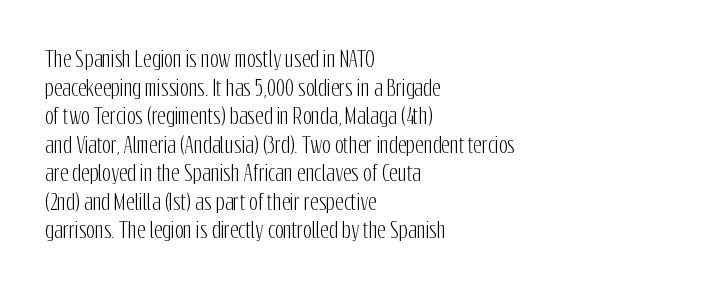
Q: Is the text italic (slanted)? A: No, it is upright.
Q: Is the text underlined? A: No.
Q: How is the paragraph aligned? A: Left-aligned.
Q: Is the spacing between letters normal or unusually wide? A: Normal.
Q: Is the spacing between lines tight, normal or loose? A: Normal.
